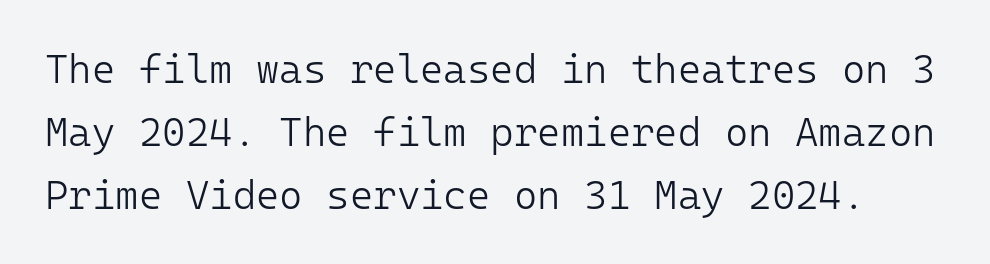
{"serif": "no", "italic": "no", "bold": "no", "weight": "light", "width": "normal", "stroke_contrast": "low", "x_height": "medium", "monospaced": "yes", "underline": "no", "line_spacing": "normal", "line_spacing_ratio": 1.57, "letter_spacing": "normal", "letter_spacing_em": 0.0, "glyph_px": 40}
